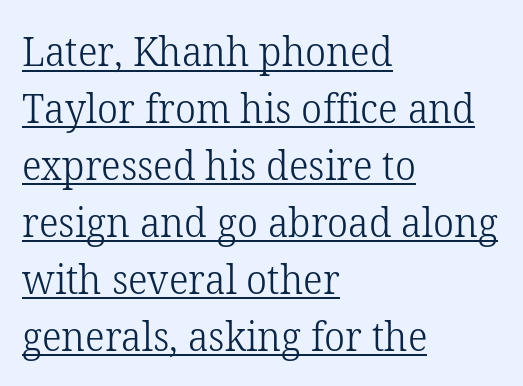
The image shows 41 px light serif type, upright; set left-aligned, normal line spacing (1.39x), normal letter spacing, underlined; low stroke contrast and a medium x-height.
